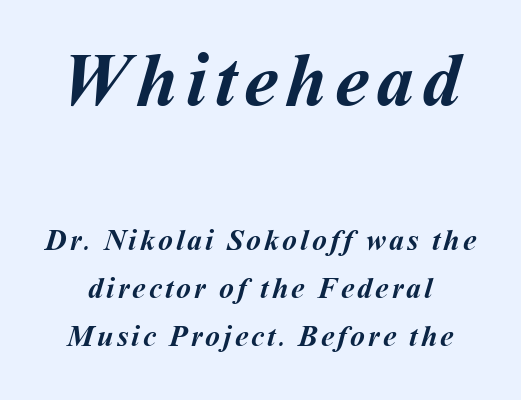
{"bold": "yes", "weight": "semibold", "width": "normal", "stroke_contrast": "medium", "x_height": "medium", "monospaced": "no", "underline": "no", "line_spacing": "normal", "line_spacing_ratio": 1.6, "larger_block": "first", "size_ratio": 2.53, "glyph_px": 76}
